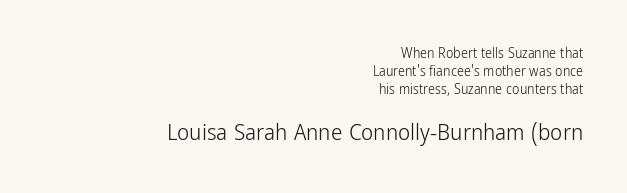
Q: Is the text bold? A: No.
Q: Is the text italic (slanted)? A: No, it is upright.
Q: Is the text underlined? A: No.
Q: How is the paragraph aligned? A: Right-aligned.
Q: Is the spacing between letters normal or unusually wide? A: Normal.
Q: Is the spacing between lines tight, normal or loose? A: Normal.
Q: Which block of text is set in a larger size, the first (top) or the second (bottom)? A: The second (bottom) one.
